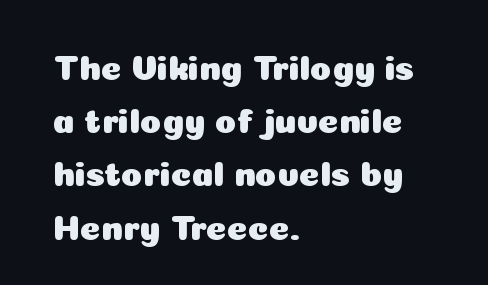
{"serif": "no", "italic": "no", "width": "normal", "stroke_contrast": "low", "x_height": "medium", "monospaced": "no", "underline": "no", "align": "left", "line_spacing": "normal", "line_spacing_ratio": 1.52, "letter_spacing": "normal", "letter_spacing_em": 0.0, "glyph_px": 35}
